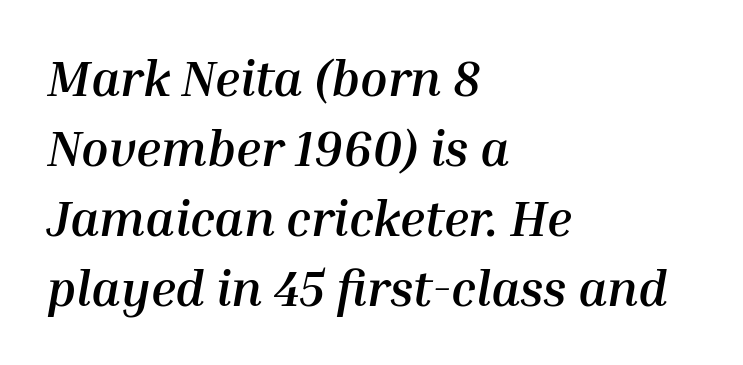
The passage shown stacks its lines at a standard gap. The zone under the glyphs is completely vacant. Leftover space on each line is placed entirely after the last word. The text carries the slant typical of an italic or oblique font. What weight is shown? A full bold with thick strokes. This sample has the flowing, uneven cadence of proportional lettering.
